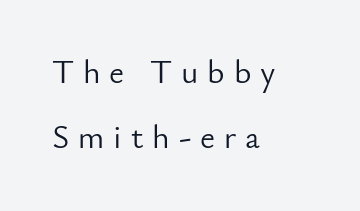
The image shows 33 px light sans-serif type, upright; set left-aligned, loose line spacing (1.97x), unusually wide letter spacing (+0.27 em), not underlined; low stroke contrast and a small x-height.
